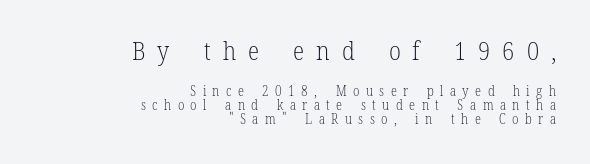
{"italic": "no", "bold": "no", "underline": "no", "align": "right", "line_spacing": "tight", "line_spacing_ratio": 1.03, "letter_spacing": "wide", "letter_spacing_em": 0.46, "larger_block": "first", "size_ratio": 1.86, "glyph_px": 26}
